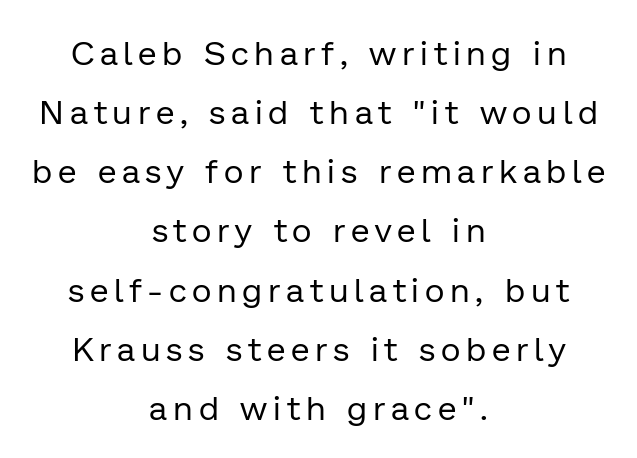
Bold? No — there's no thickening of the strokes. The lettering stays uniformly vertical, giving the passage a roman look. These lines are rendered in a variable-pitch font. Every row of glyphs is offset so its center matches the block's center.
